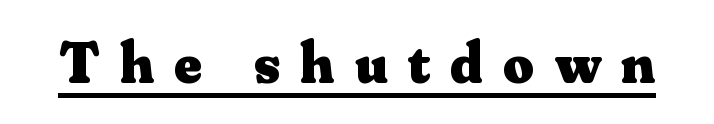
Q: Is the text bold? A: Yes.
Q: Is the text italic (slanted)? A: No, it is upright.
Q: Is the typeface a serif or a sans-serif typeface? A: Serif.
Q: Is the text underlined? A: Yes.
Q: Is the spacing between letters normal or unusually wide? A: Unusually wide.
Q: Width (condensed, normal, or wide)? A: Normal.
Q: Stroke contrast? A: Medium.
Q: x-height? A: Small.
Q: Monospaced? A: No.
